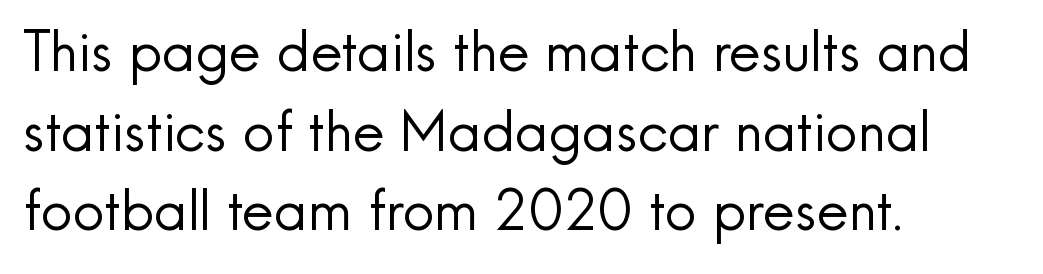
Leading: standard. The letterforms sit at book weight or below. Serifs: no, the terminals of the letterforms are clean. No extra tracking has been applied to these lines. Think of a printed novel: that variable character pitch is what you see here.
